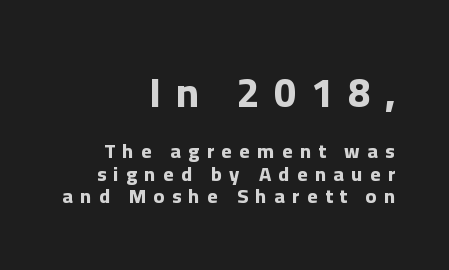
Is this a fixed-width face? No — the glyphs have proportional, varying widths. How are the letters spaced? Widely, with obvious added tracking. Cramped leading. Visually, the top section dominates because its glyphs are scaled up.
